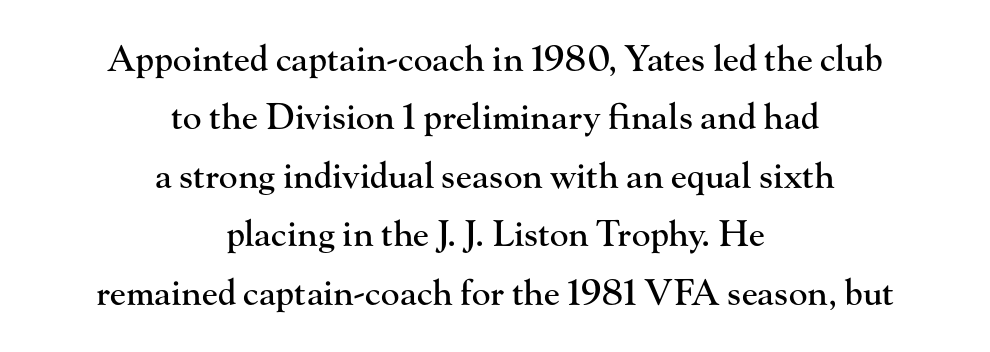
{"serif": "yes", "italic": "no", "width": "normal", "stroke_contrast": "high", "x_height": "small", "monospaced": "no", "underline": "no", "align": "center", "line_spacing": "normal", "line_spacing_ratio": 1.67, "letter_spacing": "normal", "letter_spacing_em": 0.0, "glyph_px": 35}
